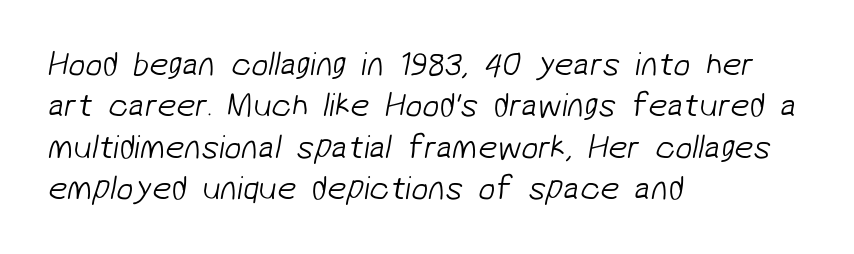
Caption: face not bold, strokes unweighted. Descenders hang freely into open space. The lines are quadded left. You can tell from the bare stems that sans-serif type was used.
